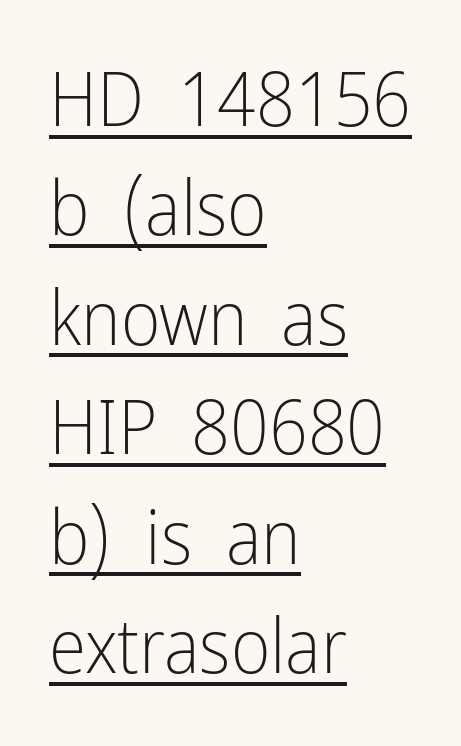
Q: Is the text bold? A: No.
Q: Is the text italic (slanted)? A: No, it is upright.
Q: Is the typeface a serif or a sans-serif typeface? A: Sans-serif.
Q: Is the text underlined? A: Yes.
Q: How is the paragraph aligned? A: Left-aligned.
Q: Is the spacing between letters normal or unusually wide? A: Normal.
Q: Is the spacing between lines tight, normal or loose? A: Normal.
Q: Width (condensed, normal, or wide)? A: Condensed.
Q: Stroke contrast? A: Low.
Q: x-height? A: Medium.
Q: Monospaced? A: No.
